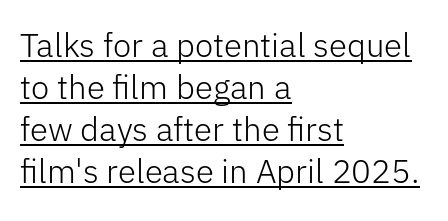
{"serif": "no", "italic": "no", "bold": "no", "weight": "light", "width": "normal", "stroke_contrast": "low", "x_height": "medium", "monospaced": "no", "underline": "yes", "align": "left", "line_spacing": "normal", "line_spacing_ratio": 1.27, "letter_spacing": "normal", "letter_spacing_em": 0.0, "glyph_px": 33}
